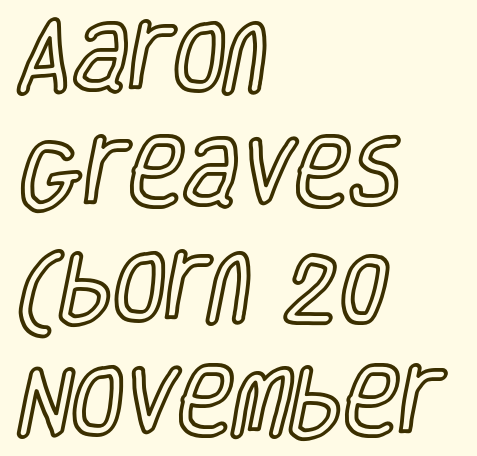
This sample has the flowing, uneven cadence of proportional lettering. Unmarked baselines from the first word to the last. A classic flush-left, rag-right setting is used for this passage. The letters sit at their default tracking, neither squeezed nor spread.
